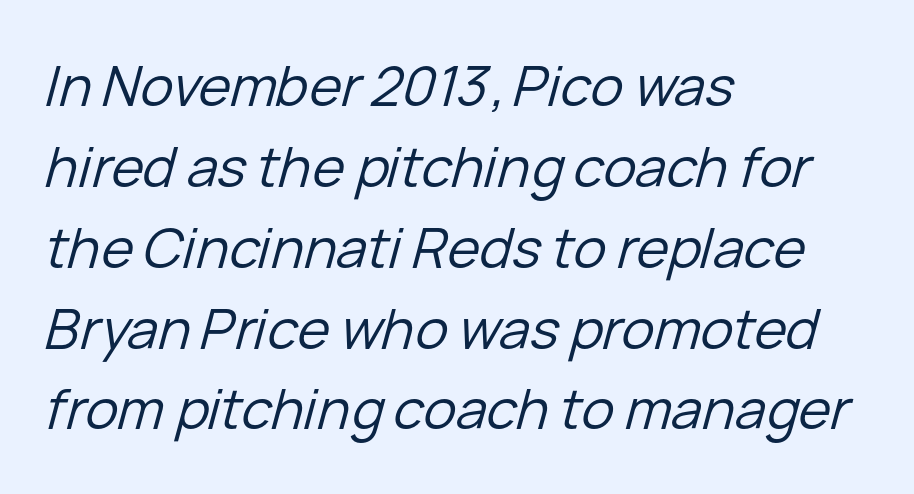
Q: Is the text bold? A: No.
Q: Is the text italic (slanted)? A: Yes, it leans right by about 15 degrees.
Q: Is the text underlined? A: No.
Q: How is the paragraph aligned? A: Left-aligned.
Q: Is the spacing between letters normal or unusually wide? A: Normal.
Q: Is the spacing between lines tight, normal or loose? A: Normal.
Q: Width (condensed, normal, or wide)? A: Normal.
Q: Stroke contrast? A: Low.
Q: x-height? A: Medium.
Q: Monospaced? A: No.
